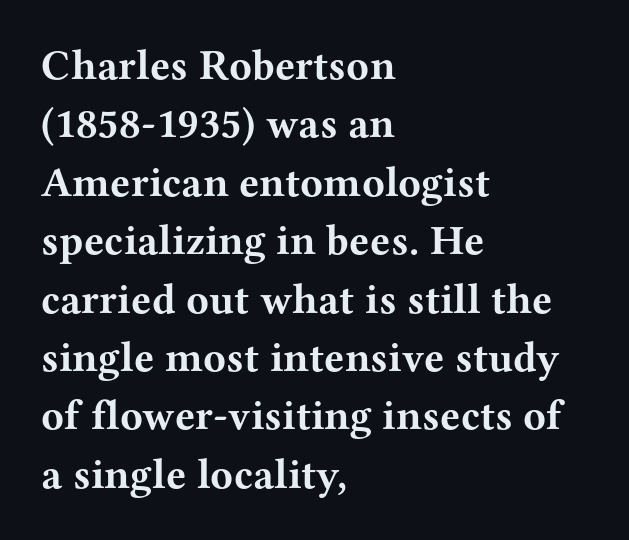
Standard letterfit; no display-style spreading of the glyphs. Look at the stroke-to-counter ratio: heavy, a bold. These lines stack with their left ends in a neat column. You can tell it's not italic because the verticals are truly vertical. A clean baseline with only descenders dipping below it. The rows are spaced the way most documents space them.
